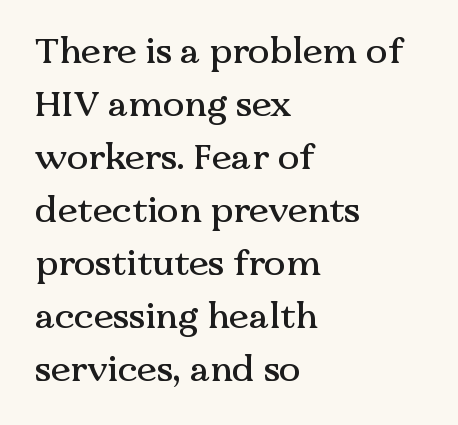
{"serif": "yes", "italic": "no", "width": "normal", "stroke_contrast": "medium", "x_height": "medium", "monospaced": "no", "underline": "no", "align": "left", "line_spacing": "normal", "line_spacing_ratio": 1.47, "letter_spacing": "normal", "letter_spacing_em": 0.0, "glyph_px": 36}
